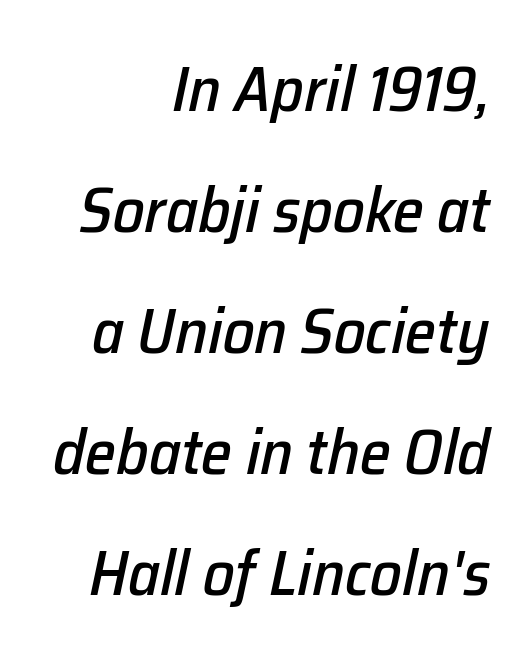
{"italic": "yes", "lean": "right", "slant_degrees": 12, "width": "normal", "stroke_contrast": "low", "x_height": "medium", "monospaced": "no", "underline": "no", "align": "right", "line_spacing": "loose", "line_spacing_ratio": 1.92, "letter_spacing": "normal", "letter_spacing_em": 0.0, "glyph_px": 63}
